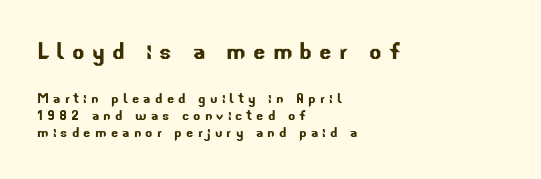
Q: Is the typeface a serif or a sans-serif typeface? A: Sans-serif.
Q: Is the text underlined? A: No.
Q: How is the paragraph aligned? A: Left-aligned.
Q: Is the spacing between letters normal or unusually wide? A: Unusually wide.
Q: Is the spacing between lines tight, normal or loose? A: Tight.
Q: Which block of text is set in a larger size, the first (top) or the second (bottom)? A: The first (top) one.
Q: Width (condensed, normal, or wide)? A: Normal.
Q: Stroke contrast? A: Low.
Q: x-height? A: Small.
Q: Monospaced? A: No.
